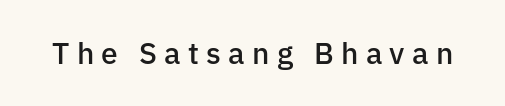
The axis of the letterforms is exactly vertical. Strokes here are thickened, but only to semibold level. Descender tails drop into unmarked territory. The face used here is rendered with a markedly widened letterfit. Looks like regular typesetting: each glyph gets only the width it needs.
